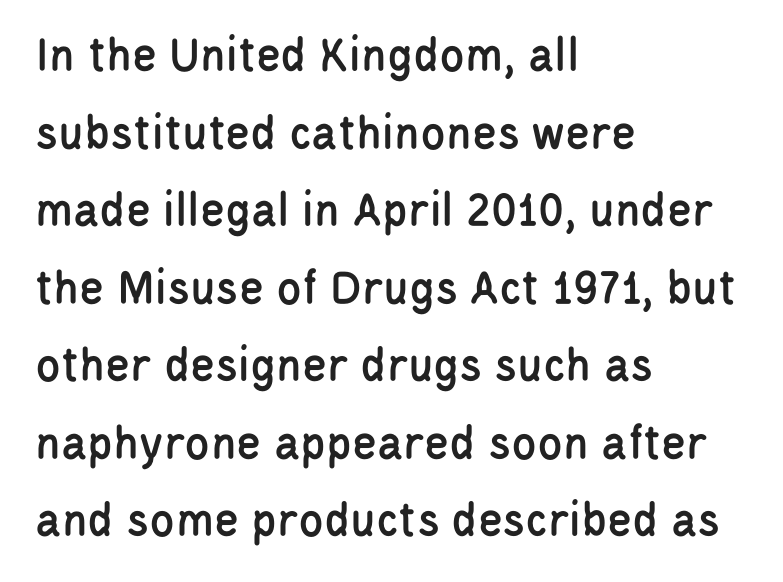
Descender tails drop into unmarked territory. If you drew a ruler down the left edge, every line would touch it. The letters stand straight up with perfectly vertical stems. A typesetter would label this face a sans. In terms of leading, this rendering sits right in the middle. Glyph-to-glyph distance matches everyday printed text.
